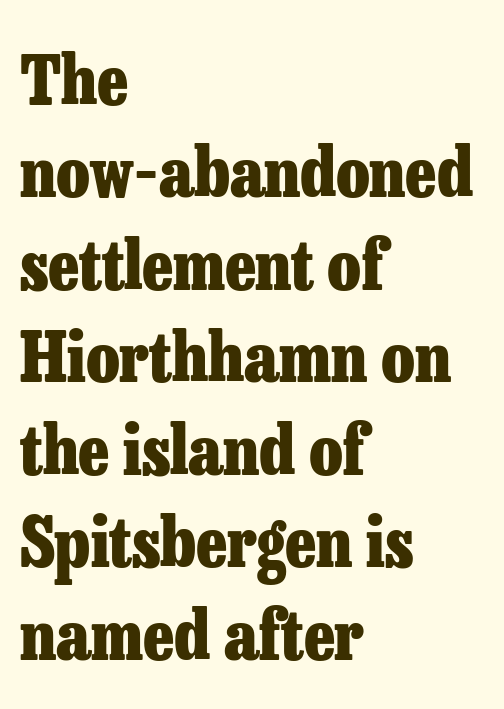
{"serif": "yes", "italic": "no", "bold": "yes", "weight": "heavy", "width": "normal", "stroke_contrast": "low", "x_height": "medium", "monospaced": "no", "underline": "no", "align": "left", "line_spacing": "normal", "line_spacing_ratio": 1.36, "letter_spacing": "normal", "letter_spacing_em": 0.0, "glyph_px": 68}
